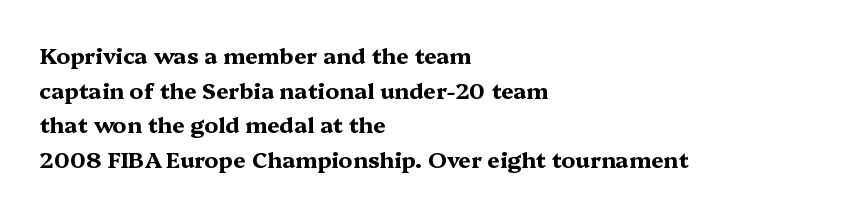
This sample uses an upright cut, with every glyph sitting square on the baseline. Whoever set this chose a conventional vertical rhythm. Students, note that the glyphs here touch the page at normal intervals. Strokes here are thick enough to call this a true bold.
